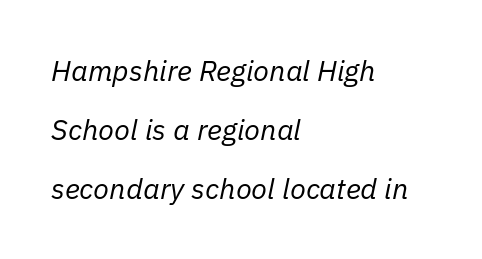
Q: Is the text bold? A: No.
Q: Is the text italic (slanted)? A: Yes, it leans right by about 11 degrees.
Q: Is the text underlined? A: No.
Q: How is the paragraph aligned? A: Left-aligned.
Q: Is the spacing between letters normal or unusually wide? A: Normal.
Q: Is the spacing between lines tight, normal or loose? A: Loose.
Q: Width (condensed, normal, or wide)? A: Normal.
Q: Stroke contrast? A: Low.
Q: x-height? A: Medium.
Q: Monospaced? A: No.
